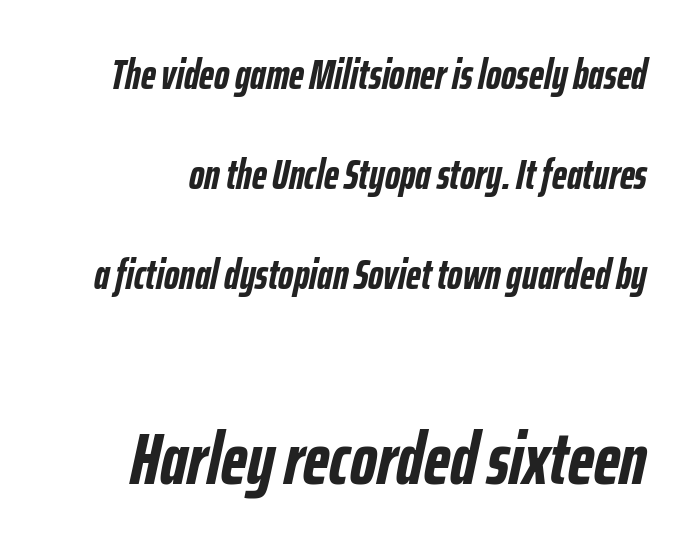
The image shows 74 px semibold, condensed type, italic (leaning right); set loose line spacing (2.38x), normal letter spacing, not underlined; the second (bottom) block is 1.76x larger; low stroke contrast and a medium x-height.
